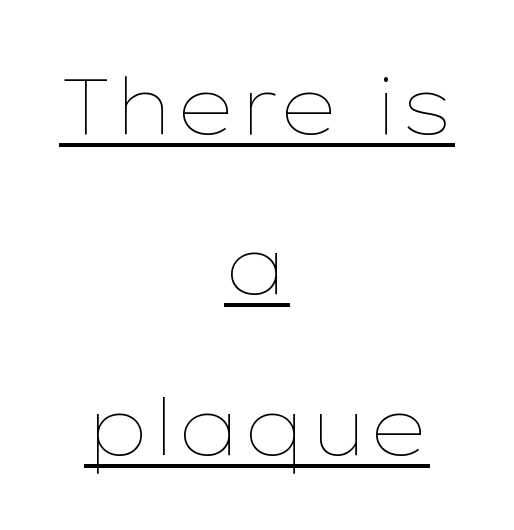
{"italic": "no", "bold": "no", "weight": "thin", "width": "wide", "stroke_contrast": "low", "x_height": "medium", "monospaced": "no", "underline": "yes", "align": "center", "line_spacing": "loose", "line_spacing_ratio": 2.03, "letter_spacing": "normal", "letter_spacing_em": 0.0, "glyph_px": 79}
